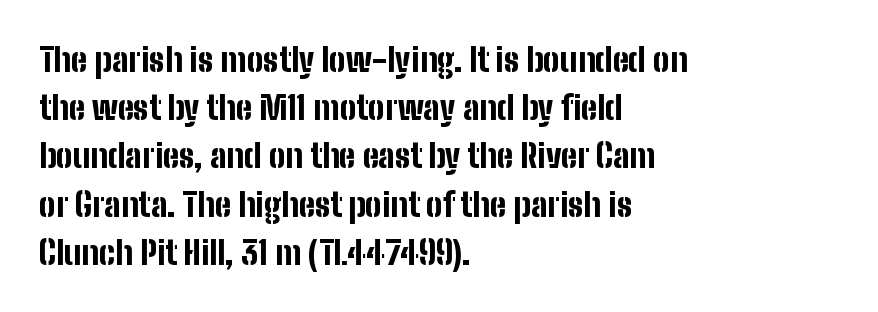
Q: Is the text bold? A: Yes.
Q: Is the text italic (slanted)? A: No, it is upright.
Q: Is the typeface a serif or a sans-serif typeface? A: Sans-serif.
Q: Is the text underlined? A: No.
Q: How is the paragraph aligned? A: Left-aligned.
Q: Is the spacing between letters normal or unusually wide? A: Normal.
Q: Is the spacing between lines tight, normal or loose? A: Normal.
Q: Width (condensed, normal, or wide)? A: Condensed.
Q: Stroke contrast? A: Low.
Q: x-height? A: Medium.
Q: Monospaced? A: No.
